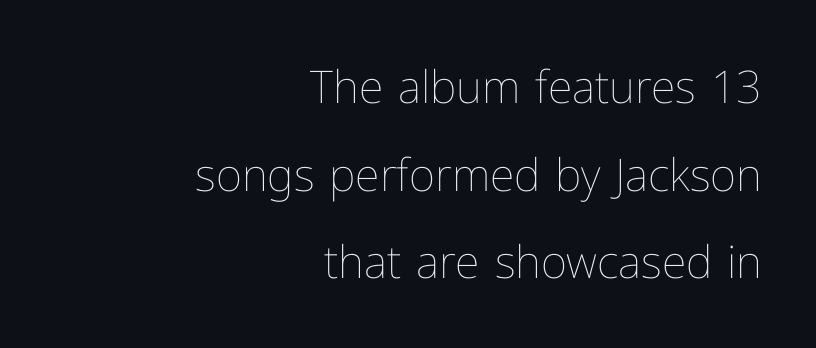
{"italic": "no", "bold": "no", "weight": "thin", "width": "normal", "stroke_contrast": "low", "x_height": "medium", "monospaced": "no", "underline": "no", "align": "right", "line_spacing": "loose", "line_spacing_ratio": 1.95, "letter_spacing": "normal", "letter_spacing_em": 0.0, "glyph_px": 45}
